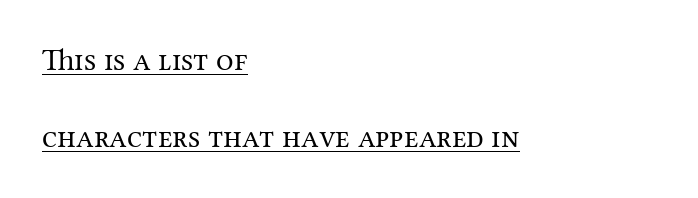
Q: Is the text bold? A: No.
Q: Is the text italic (slanted)? A: No, it is upright.
Q: Is the typeface a serif or a sans-serif typeface? A: Serif.
Q: Is the text underlined? A: Yes.
Q: How is the paragraph aligned? A: Left-aligned.
Q: Is the spacing between letters normal or unusually wide? A: Normal.
Q: Is the spacing between lines tight, normal or loose? A: Loose.
Q: Width (condensed, normal, or wide)? A: Normal.
Q: Stroke contrast? A: Medium.
Q: x-height? A: Medium.
Q: Monospaced? A: No.
